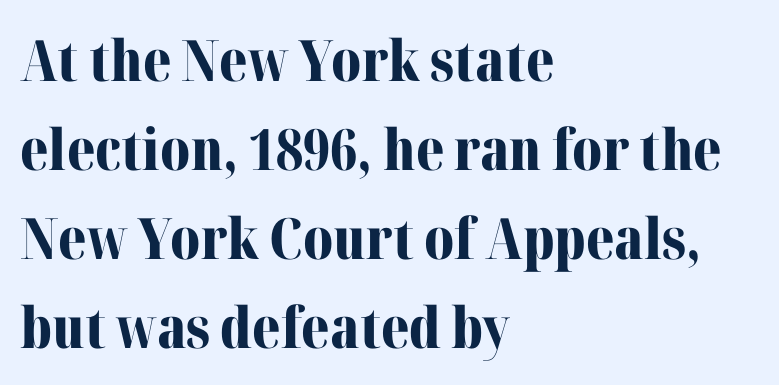
The image shows 57 px bold serif type, upright; set left-aligned, normal line spacing (1.56x), normal letter spacing, not underlined; medium stroke contrast and a medium x-height.
